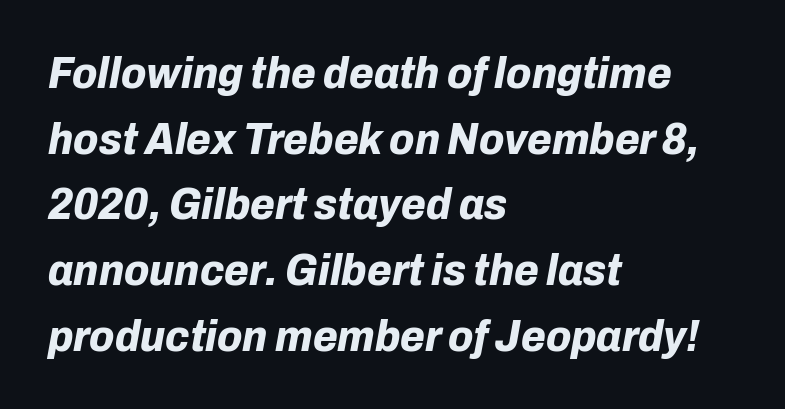
The image shows 45 px bold type, italic (leaning right); set left-aligned, normal line spacing (1.46x), normal letter spacing, not underlined; low stroke contrast and a medium x-height.
